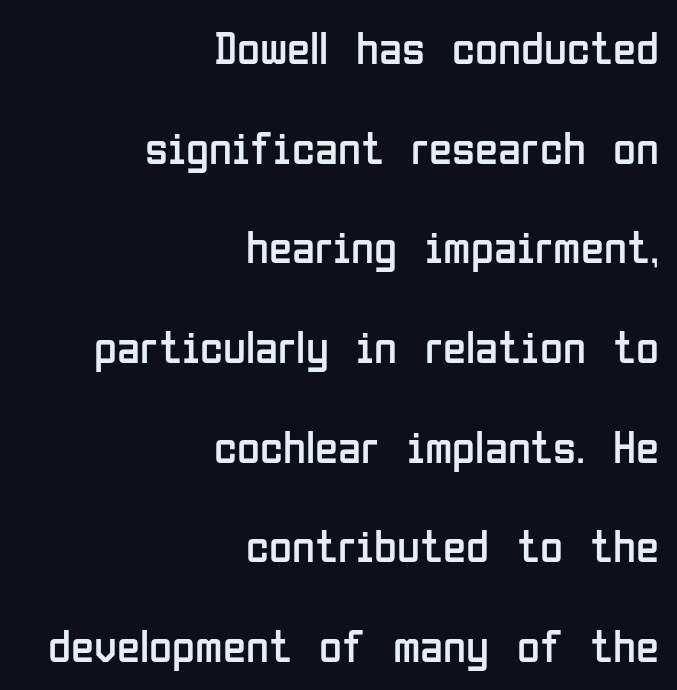
No extra ink here — the face is not bold. You could not count columns in this text — the font is proportionally spaced. Posture: upright roman. The rendering uses a large line-height, opening up the rows. This rendering uses right alignment, leaving the left contour irregular.
